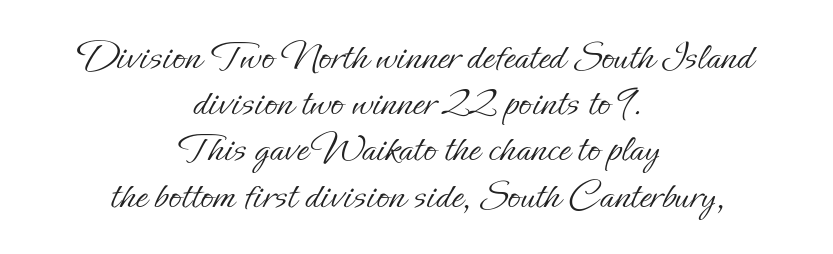
The letterforms sit shoulder to shoulder at normal distance. The face used here is proportionally spaced, like ordinary book or web type. Stems here are at most as thick as an everyday book face. The words here are not underlined. Alignment: centered.
